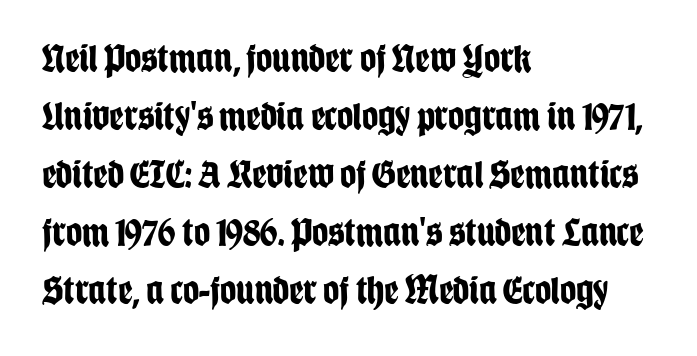
The image shows 40 px bold, condensed sans-serif type, upright; set left-aligned, normal line spacing (1.45x), normal letter spacing, not underlined; low stroke contrast and a large x-height.
